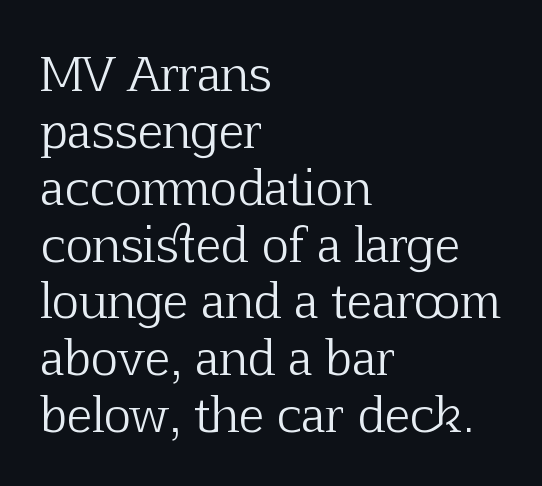
The image shows 47 px light serif type, upright; set left-aligned, line spacing 1.21x, normal letter spacing, not underlined; low stroke contrast and a medium x-height.
